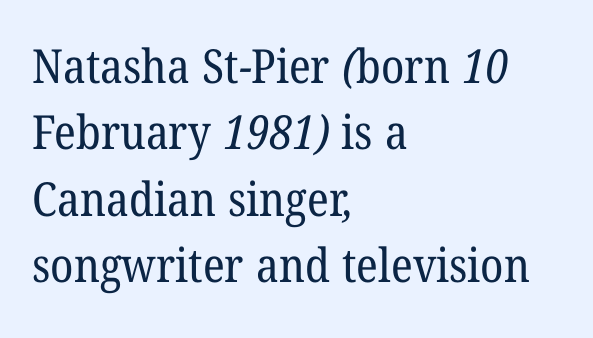
No letter is thick-stroked: the sample isn't bold. Each letter's strokes conclude with small projecting serifs. Horizontal bands of white between lines are of average thickness. Short and long lines alike share a common starting point at left.
